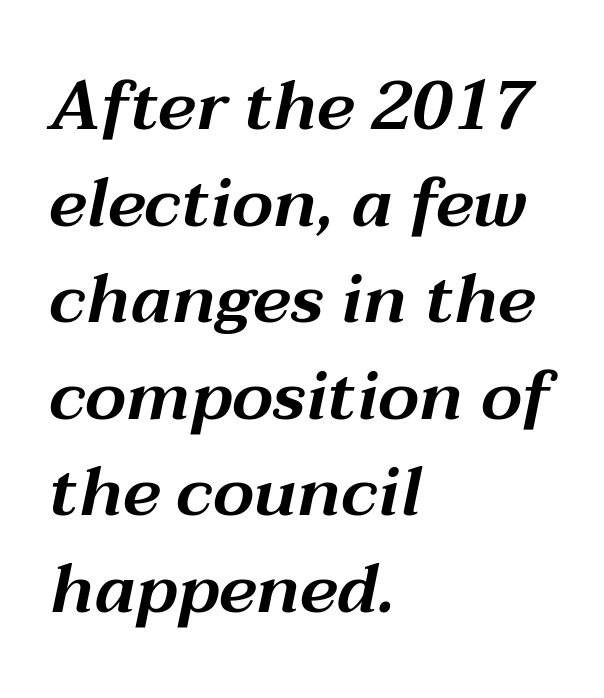
{"italic": "yes", "lean": "right", "slant_degrees": 12, "width": "wide", "stroke_contrast": "medium", "x_height": "medium", "monospaced": "no", "underline": "no", "align": "left", "line_spacing": "normal", "line_spacing_ratio": 1.42, "letter_spacing": "normal", "letter_spacing_em": 0.0, "glyph_px": 68}
